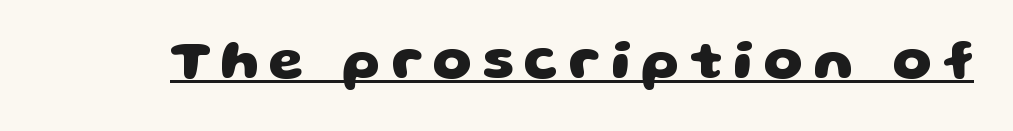
Q: Is the text bold? A: Yes.
Q: Is the typeface a serif or a sans-serif typeface? A: Sans-serif.
Q: Is the text underlined? A: Yes.
Q: Width (condensed, normal, or wide)? A: Wide.
Q: Stroke contrast? A: Low.
Q: x-height? A: Large.
Q: Monospaced? A: No.
